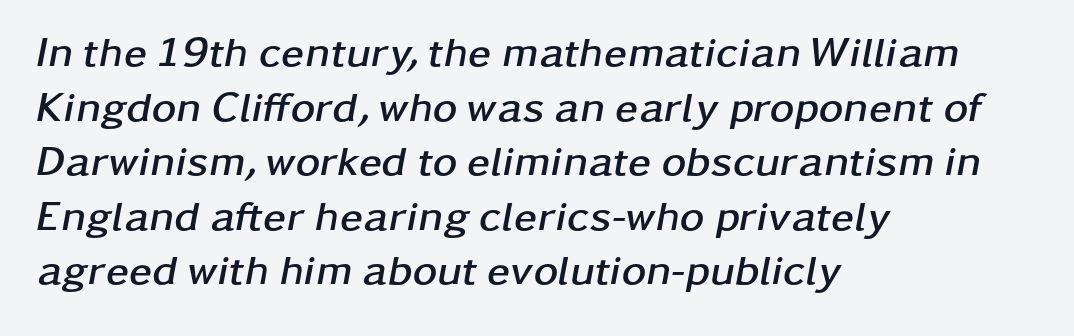
Between one letter and the next there's only the usual sliver of space. Anything drawn beneath the words? Only blank space. It's the slanting kind of type. Character widths vary here, with narrow letters taking less room than wide ones. Teacher's note: observe the even left margin — that is flush-left alignment. Notice how thick the strokes are: this is what a full bold looks like.
